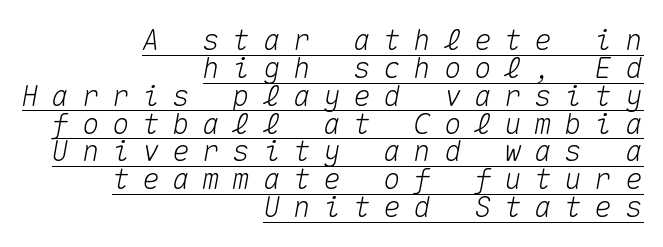
{"italic": "yes", "lean": "right", "slant_degrees": 10, "width": "normal", "stroke_contrast": "medium", "x_height": "medium", "monospaced": "yes", "underline": "yes", "align": "right", "line_spacing": "tight", "line_spacing_ratio": 0.96, "letter_spacing": "wide", "letter_spacing_em": 0.44, "glyph_px": 29}
